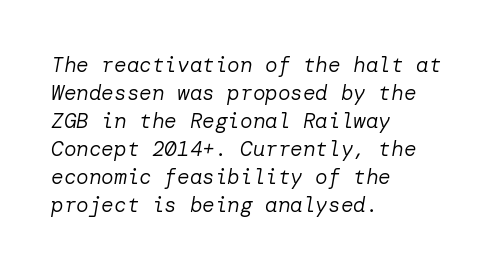
Q: Is the text bold? A: No.
Q: Is the text italic (slanted)? A: Yes, it leans right by about 10 degrees.
Q: Is the text underlined? A: No.
Q: How is the paragraph aligned? A: Left-aligned.
Q: Is the spacing between letters normal or unusually wide? A: Normal.
Q: Is the spacing between lines tight, normal or loose? A: Normal.
